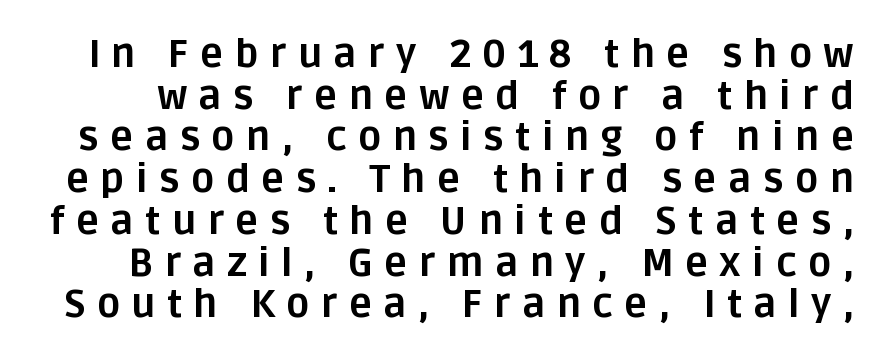
Q: Is the text bold? A: Yes.
Q: Is the text italic (slanted)? A: No, it is upright.
Q: Is the typeface a serif or a sans-serif typeface? A: Sans-serif.
Q: Is the text underlined? A: No.
Q: Is the spacing between letters normal or unusually wide? A: Unusually wide.
Q: Is the spacing between lines tight, normal or loose? A: Tight.
Q: Width (condensed, normal, or wide)? A: Normal.
Q: Stroke contrast? A: Low.
Q: x-height? A: Large.
Q: Monospaced? A: No.
